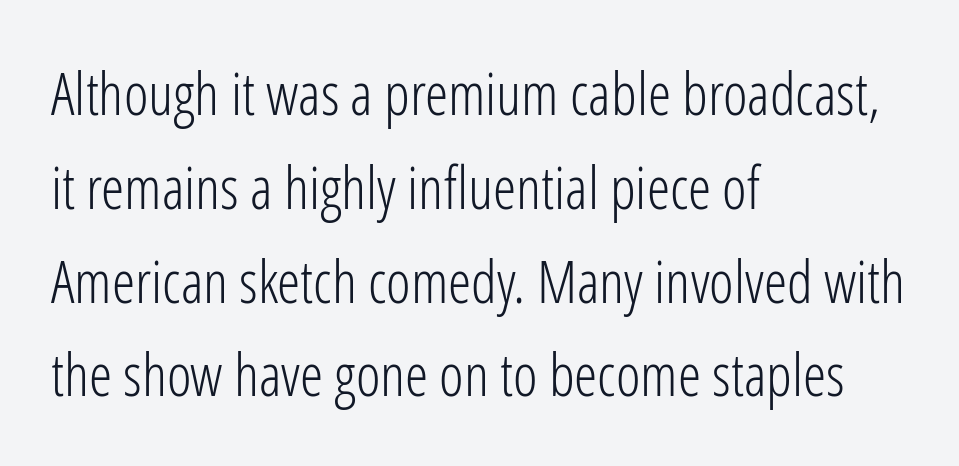
The image shows 59 px light, condensed sans-serif type, upright; set left-aligned, normal line spacing (1.59x), normal letter spacing, not underlined; low stroke contrast and a medium x-height.
